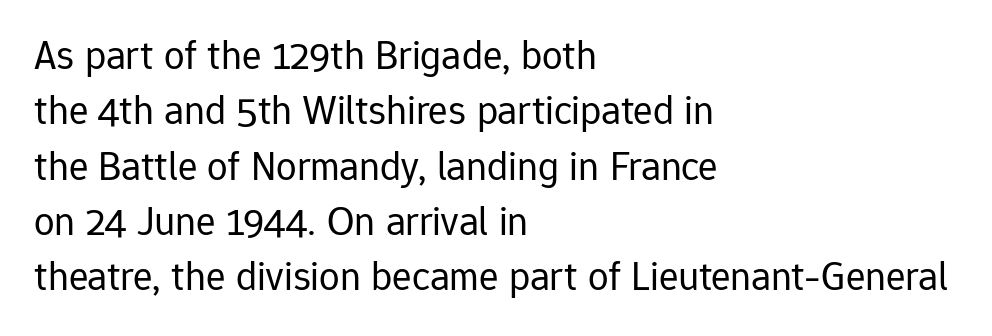
{"serif": "no", "italic": "no", "bold": "no", "weight": "regular", "width": "normal", "stroke_contrast": "low", "x_height": "medium", "monospaced": "no", "underline": "no", "align": "left", "line_spacing": "normal", "line_spacing_ratio": 1.35, "letter_spacing": "normal", "letter_spacing_em": 0.0, "glyph_px": 41}
